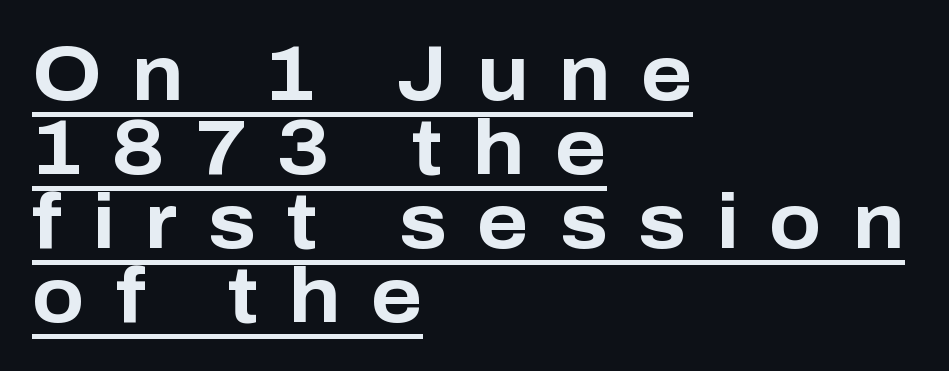
{"serif": "no", "italic": "no", "bold": "yes", "weight": "bold", "width": "normal", "stroke_contrast": "low", "x_height": "medium", "monospaced": "no", "underline": "yes", "align": "left", "line_spacing": "tight", "line_spacing_ratio": 0.96, "letter_spacing": "wide", "letter_spacing_em": 0.4, "glyph_px": 77}
